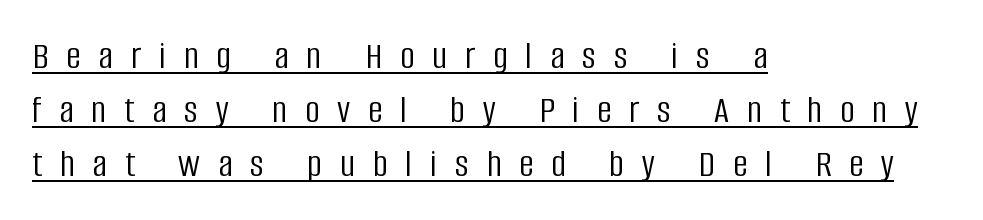
Q: Is the text bold? A: No.
Q: Is the text italic (slanted)? A: No, it is upright.
Q: Is the typeface a serif or a sans-serif typeface? A: Sans-serif.
Q: Is the text underlined? A: Yes.
Q: How is the paragraph aligned? A: Left-aligned.
Q: Is the spacing between letters normal or unusually wide? A: Unusually wide.
Q: Is the spacing between lines tight, normal or loose? A: Normal.
Q: Width (condensed, normal, or wide)? A: Condensed.
Q: Stroke contrast? A: Low.
Q: x-height? A: Large.
Q: Monospaced? A: No.
